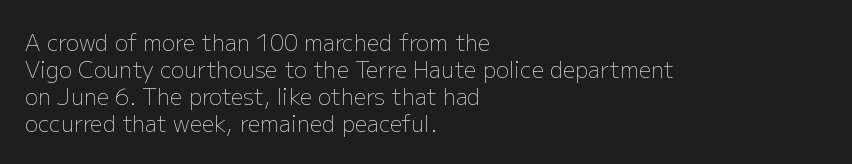
Q: Is the text bold? A: No.
Q: Is the text italic (slanted)? A: No, it is upright.
Q: Is the text underlined? A: No.
Q: How is the paragraph aligned? A: Left-aligned.
Q: Is the spacing between letters normal or unusually wide? A: Normal.
